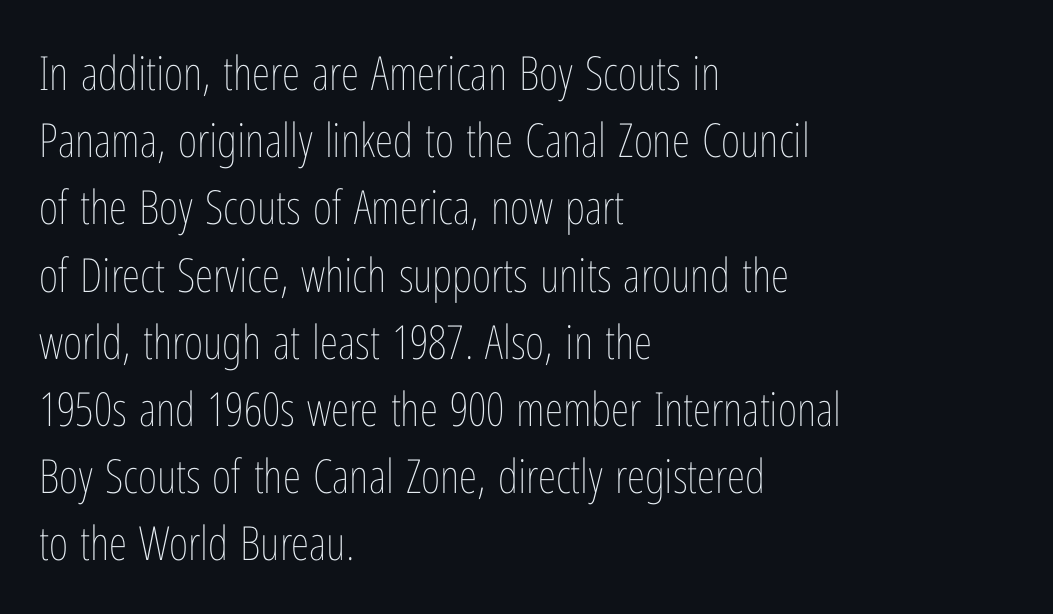
The typography opts for an upright posture over an oblique one. The designer left line spacing at the default. The horizontal fit of the characters is conventional and even. These lines are rendered in a variable-pitch font.
